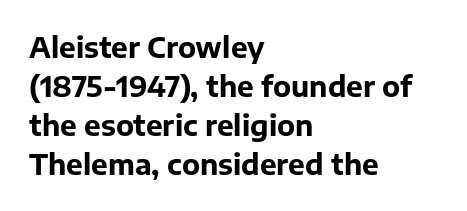
The image shows 28 px bold sans-serif type, upright; set left-aligned, normal line spacing (1.39x), normal letter spacing, not underlined; low stroke contrast and a medium x-height.
